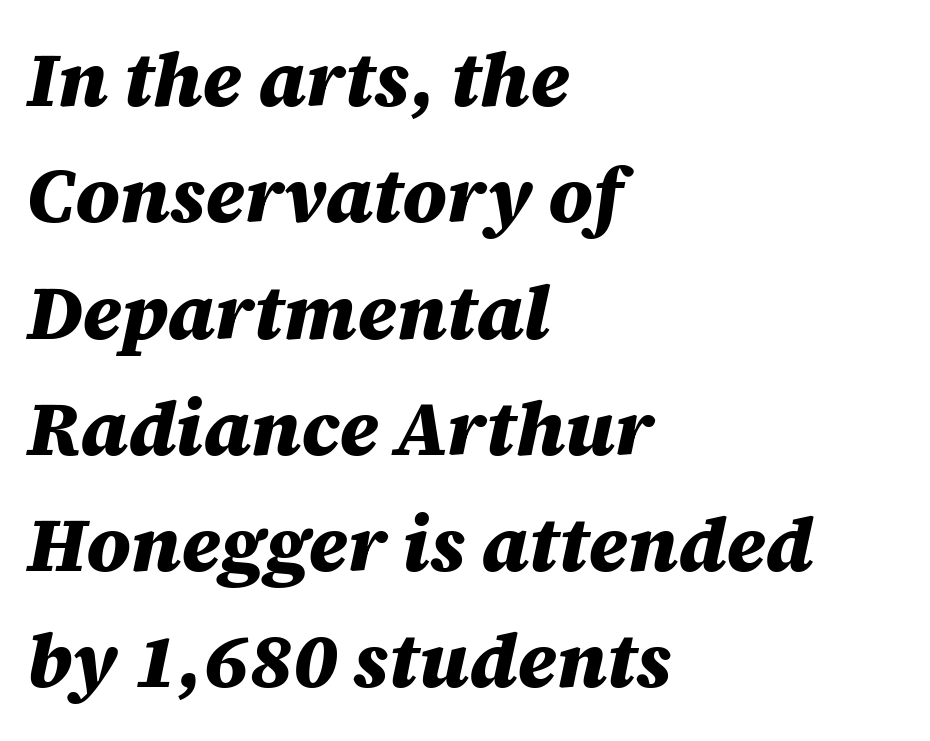
Q: Is the text bold? A: Yes.
Q: Is the text italic (slanted)? A: Yes, it leans right by about 12 degrees.
Q: Is the text underlined? A: No.
Q: How is the paragraph aligned? A: Left-aligned.
Q: Is the spacing between letters normal or unusually wide? A: Normal.
Q: Is the spacing between lines tight, normal or loose? A: Normal.
Q: Width (condensed, normal, or wide)? A: Normal.
Q: Stroke contrast? A: Medium.
Q: x-height? A: Large.
Q: Monospaced? A: No.
